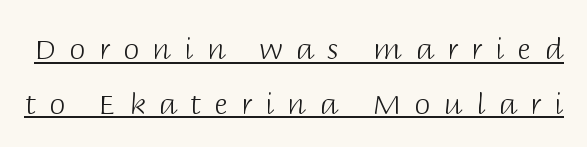
The image shows 29 px light sans-serif type, upright; set line spacing 1.88x, unusually wide letter spacing (+0.46 em), underlined; low stroke contrast and a large x-height.
